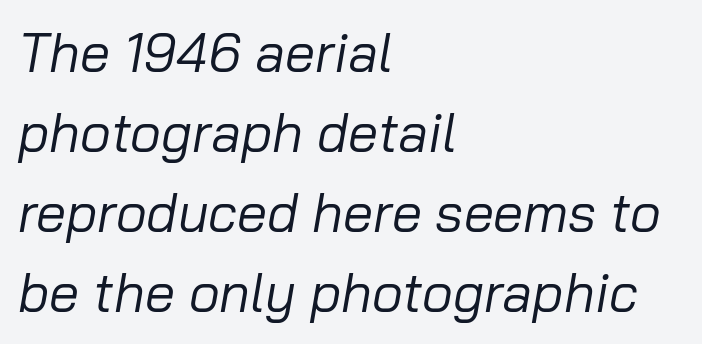
Q: Is the text bold? A: No.
Q: Is the text italic (slanted)? A: Yes, it leans right by about 10 degrees.
Q: Is the text underlined? A: No.
Q: How is the paragraph aligned? A: Left-aligned.
Q: Is the spacing between letters normal or unusually wide? A: Normal.
Q: Is the spacing between lines tight, normal or loose? A: Normal.
Q: Width (condensed, normal, or wide)? A: Normal.
Q: Stroke contrast? A: Low.
Q: x-height? A: Medium.
Q: Monospaced? A: No.
